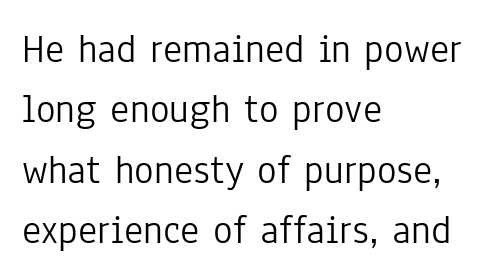
The image shows 41 px light, condensed sans-serif type, upright; set left-aligned, normal line spacing (1.47x), normal letter spacing, not underlined; low stroke contrast and a medium x-height.
